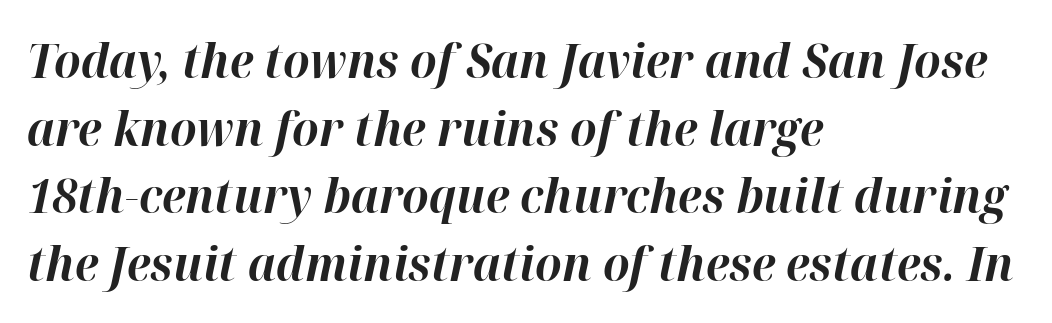
The letters are slanted; this is an italic face. These lines are rendered in a variable-pitch font. Notice how thick the strokes are: this is what a full bold looks like. In terms of leading, this rendering sits right in the middle.
